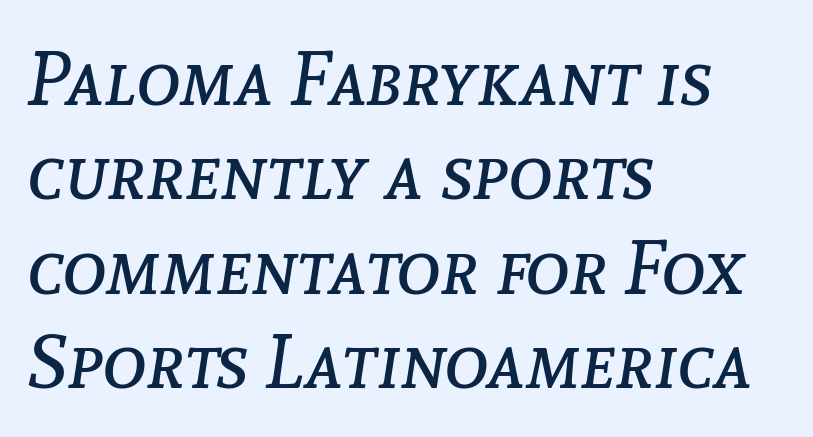
{"italic": "yes", "lean": "right", "slant_degrees": 8, "bold": "no", "weight": "regular", "width": "normal", "stroke_contrast": "low", "x_height": "medium", "monospaced": "no", "underline": "no", "align": "left", "line_spacing": "normal", "line_spacing_ratio": 1.26, "letter_spacing": "normal", "letter_spacing_em": 0.0, "glyph_px": 75}
